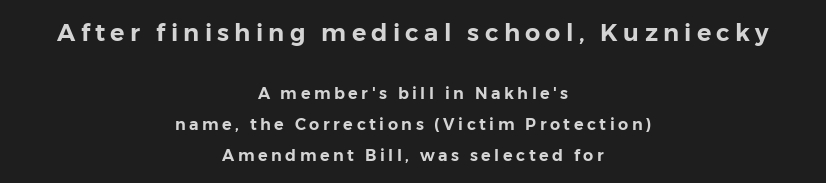
Q: Is the text italic (slanted)? A: No, it is upright.
Q: Is the text underlined? A: No.
Q: How is the paragraph aligned? A: Centered.
Q: Is the spacing between letters normal or unusually wide? A: Unusually wide.
Q: Is the spacing between lines tight, normal or loose? A: Loose.
Q: Which block of text is set in a larger size, the first (top) or the second (bottom)? A: The first (top) one.
